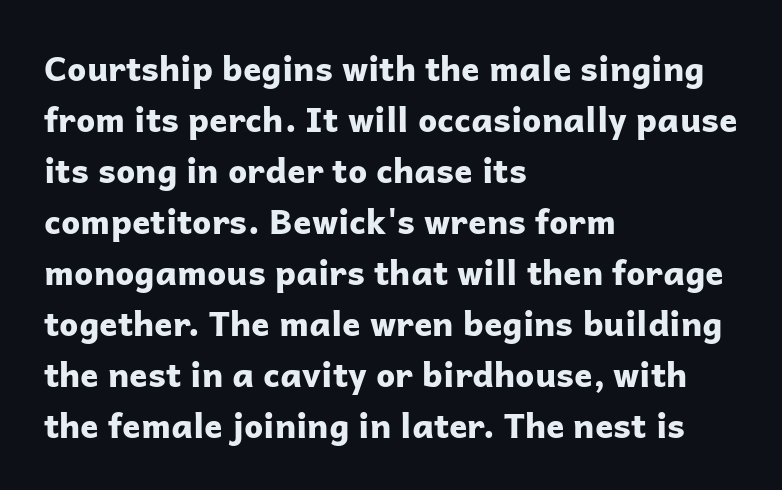
The rendering uses natural spacing where letterforms have individual widths. Nobody touched the tracking dial on this one. The rendering uses a moderate line-height, typical for paragraphs. Heavy-handed strokes throughout: this text is bold.
